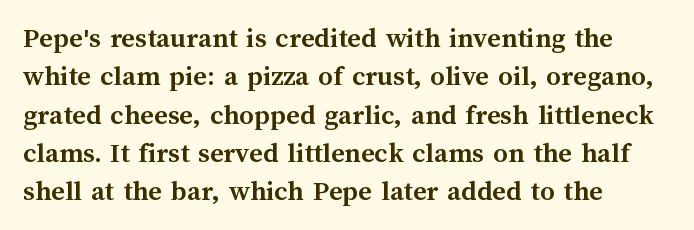
The image shows 29 px semibold type, upright; set left-aligned, normal line spacing (1.32x), normal letter spacing, not underlined; medium stroke contrast and a medium x-height.
